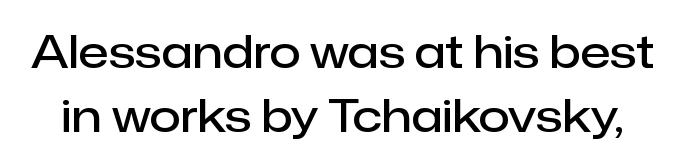
Q: Is the text bold? A: Semi-bold.
Q: Is the text italic (slanted)? A: No, it is upright.
Q: Is the typeface a serif or a sans-serif typeface? A: Sans-serif.
Q: Is the text underlined? A: No.
Q: Is the spacing between letters normal or unusually wide? A: Normal.
Q: Is the spacing between lines tight, normal or loose? A: Normal.
Q: Width (condensed, normal, or wide)? A: Normal.
Q: Stroke contrast? A: Low.
Q: x-height? A: Medium.
Q: Monospaced? A: No.
